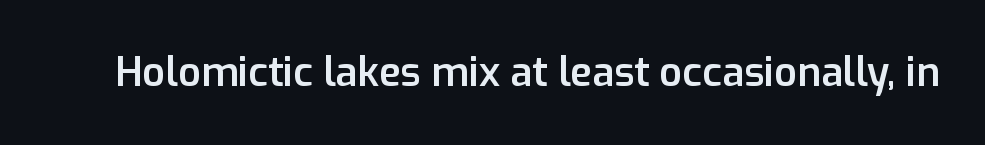
{"serif": "no", "italic": "no", "bold": "semi", "weight": "semibold", "width": "normal", "stroke_contrast": "low", "x_height": "medium", "monospaced": "no", "underline": "no", "letter_spacing": "normal", "letter_spacing_em": 0.0, "glyph_px": 40}
